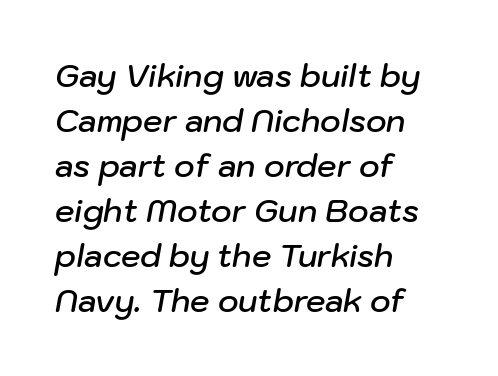
Q: Is the text bold? A: Semi-bold.
Q: Is the text italic (slanted)? A: Yes, it leans right by about 10 degrees.
Q: Is the text underlined? A: No.
Q: How is the paragraph aligned? A: Left-aligned.
Q: Is the spacing between letters normal or unusually wide? A: Normal.
Q: Is the spacing between lines tight, normal or loose? A: Normal.
Q: Width (condensed, normal, or wide)? A: Normal.
Q: Stroke contrast? A: Low.
Q: x-height? A: Medium.
Q: Monospaced? A: No.
